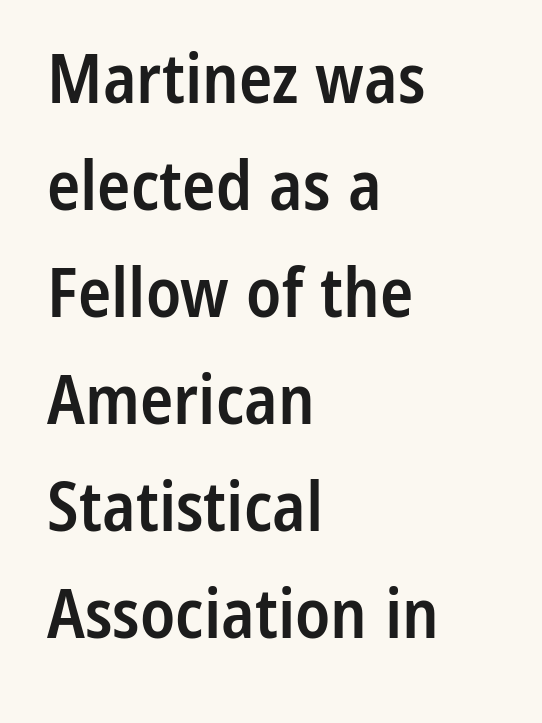
The words here are not underlined. Designer's note — italics off, roman on. Do the characters align in a grid? No, the font is proportional. If you drew a ruler down the left edge, every line would touch it. I'd describe the lettering as semibold — firm but not a full bold.
